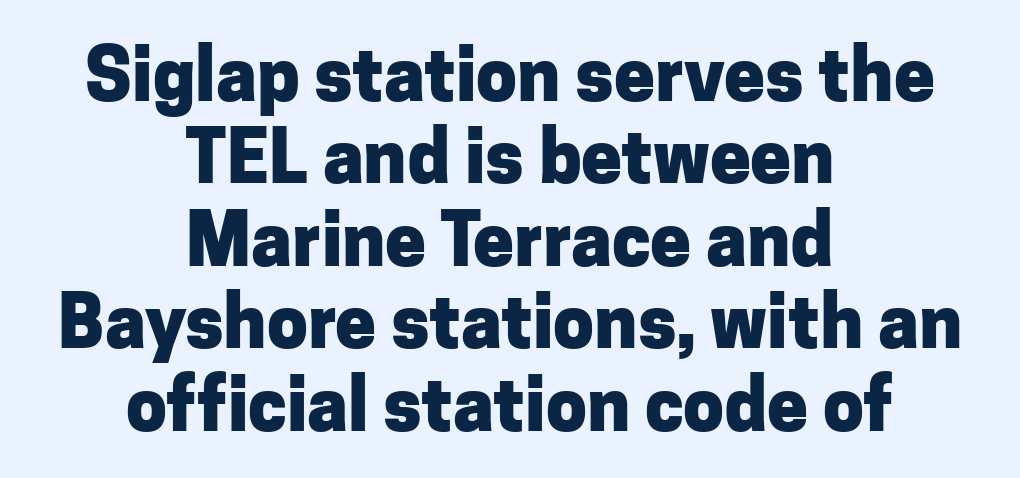
Q: Is the text bold? A: Yes.
Q: Is the text italic (slanted)? A: No, it is upright.
Q: Is the typeface a serif or a sans-serif typeface? A: Sans-serif.
Q: Is the text underlined? A: No.
Q: How is the paragraph aligned? A: Centered.
Q: Is the spacing between letters normal or unusually wide? A: Normal.
Q: Is the spacing between lines tight, normal or loose? A: Tight.
Q: Width (condensed, normal, or wide)? A: Normal.
Q: Stroke contrast? A: Low.
Q: x-height? A: Medium.
Q: Monospaced? A: No.
